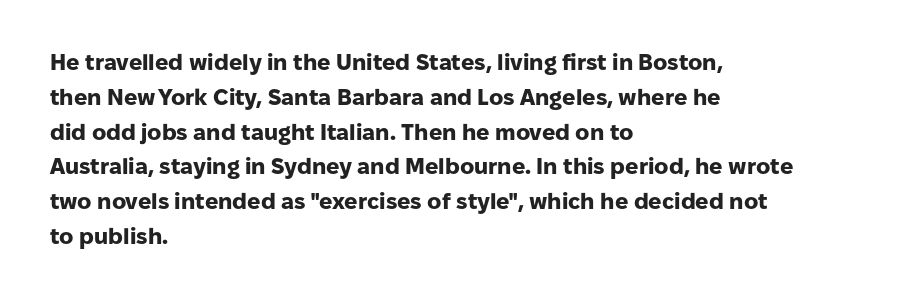
Q: Is the text bold? A: Yes.
Q: Is the text italic (slanted)? A: No, it is upright.
Q: Is the text underlined? A: No.
Q: How is the paragraph aligned? A: Left-aligned.
Q: Is the spacing between letters normal or unusually wide? A: Normal.
Q: Is the spacing between lines tight, normal or loose? A: Normal.
